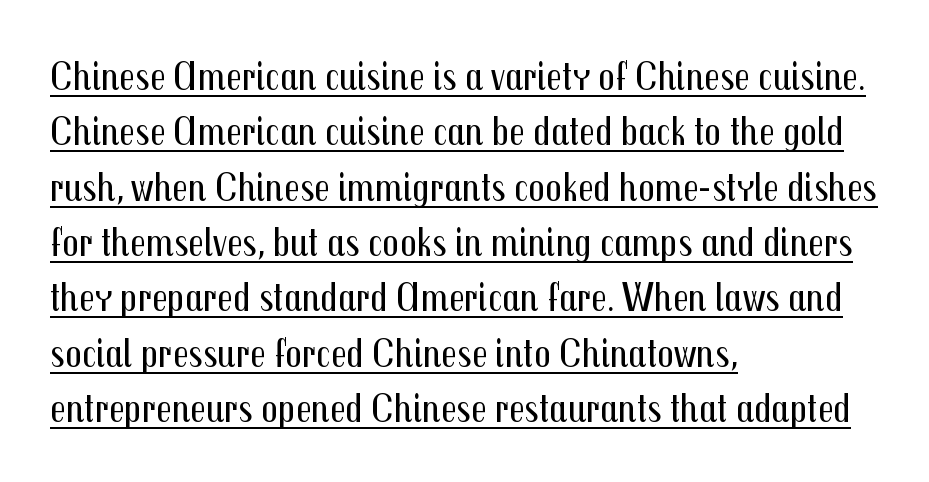
Ordinary non-slanted type is in use. Look at the tracking — it's just the regular setting, nothing added. Do the characters align in a grid? No, the font is proportional. Evenly set lines give the paragraph a standard silhouette. In designer terms, the underline attribute is active on this setting.
